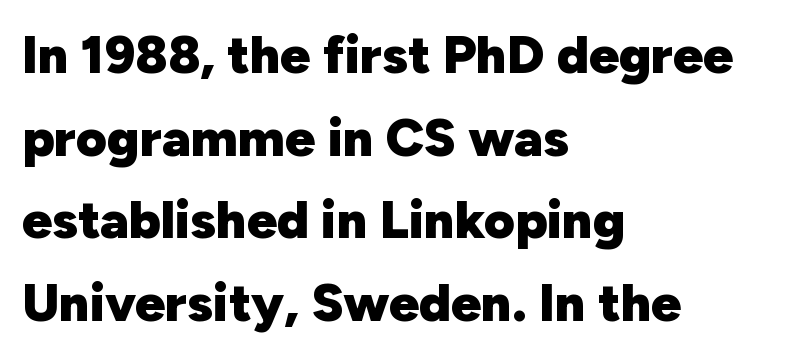
Q: Is the text bold? A: Yes.
Q: Is the text italic (slanted)? A: No, it is upright.
Q: Is the typeface a serif or a sans-serif typeface? A: Sans-serif.
Q: Is the text underlined? A: No.
Q: How is the paragraph aligned? A: Left-aligned.
Q: Is the spacing between letters normal or unusually wide? A: Normal.
Q: Is the spacing between lines tight, normal or loose? A: Normal.
Q: Width (condensed, normal, or wide)? A: Normal.
Q: Stroke contrast? A: Low.
Q: x-height? A: Medium.
Q: Monospaced? A: No.
